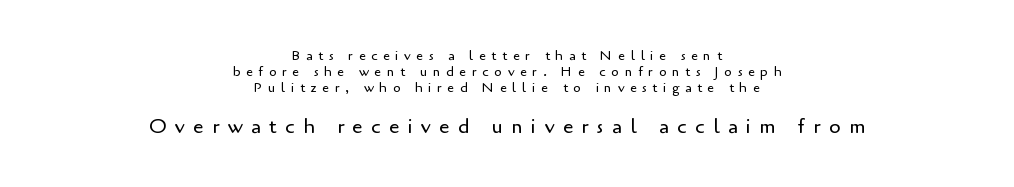
Q: Is the text bold? A: No.
Q: Is the text italic (slanted)? A: No, it is upright.
Q: Is the text underlined? A: No.
Q: How is the paragraph aligned? A: Centered.
Q: Is the spacing between letters normal or unusually wide? A: Unusually wide.
Q: Which block of text is set in a larger size, the first (top) or the second (bottom)? A: The second (bottom) one.
